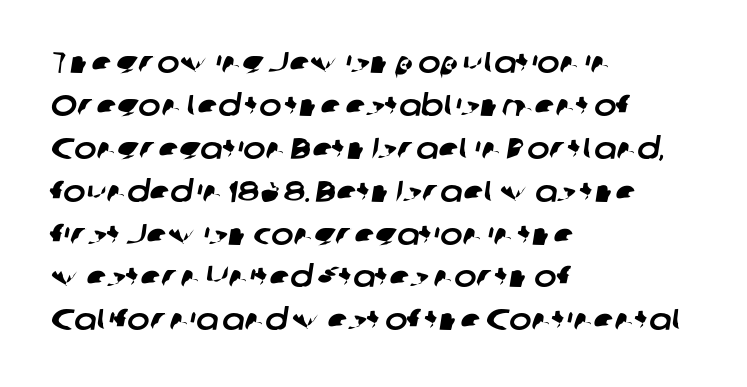
Q: Is the typeface a serif or a sans-serif typeface? A: Sans-serif.
Q: Is the text underlined? A: No.
Q: How is the paragraph aligned? A: Left-aligned.
Q: Is the spacing between letters normal or unusually wide? A: Normal.
Q: Is the spacing between lines tight, normal or loose? A: Normal.
Q: Width (condensed, normal, or wide)? A: Normal.
Q: Stroke contrast? A: Low.
Q: x-height? A: Medium.
Q: Monospaced? A: No.
